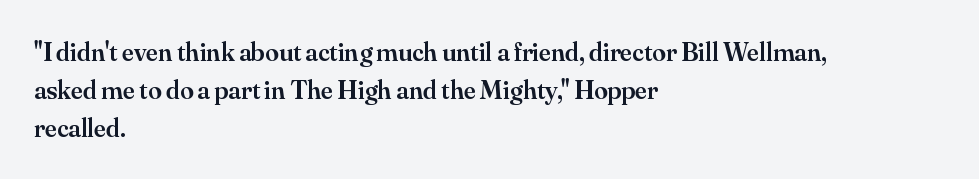
{"italic": "no", "bold": "semi", "underline": "no", "align": "left", "line_spacing": "normal", "line_spacing_ratio": 1.41, "letter_spacing": "normal", "letter_spacing_em": 0.0, "glyph_px": 27}
